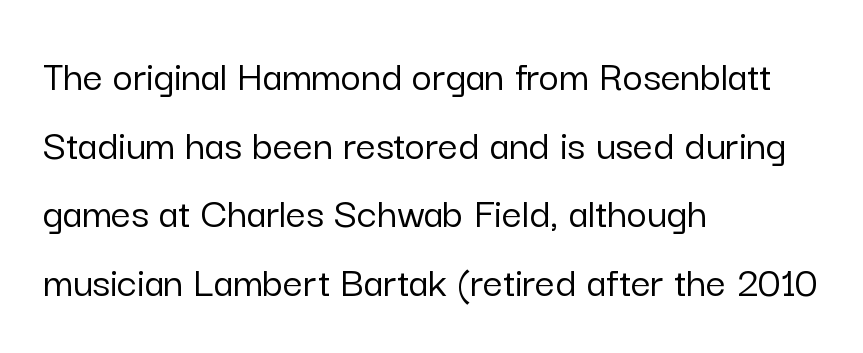
The image shows 44 px sans-serif type, upright; set left-aligned, normal line spacing (1.56x), normal letter spacing, not underlined; low stroke contrast and a medium x-height.
